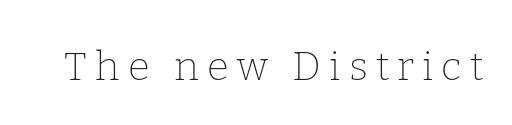
A bare baseline throughout the passage. Letter spacing: wide. This sample has the flowing, uneven cadence of proportional lettering. Do the letters lean? They stand straight.
